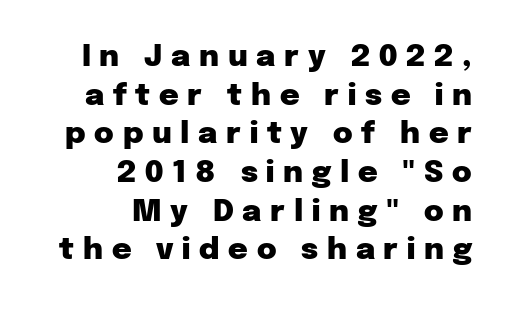
Q: Is the text bold? A: Yes.
Q: Is the text italic (slanted)? A: No, it is upright.
Q: Is the typeface a serif or a sans-serif typeface? A: Sans-serif.
Q: Is the text underlined? A: No.
Q: How is the paragraph aligned? A: Right-aligned.
Q: Is the spacing between letters normal or unusually wide? A: Unusually wide.
Q: Is the spacing between lines tight, normal or loose? A: Normal.
Q: Width (condensed, normal, or wide)? A: Normal.
Q: Stroke contrast? A: Low.
Q: x-height? A: Medium.
Q: Monospaced? A: No.
